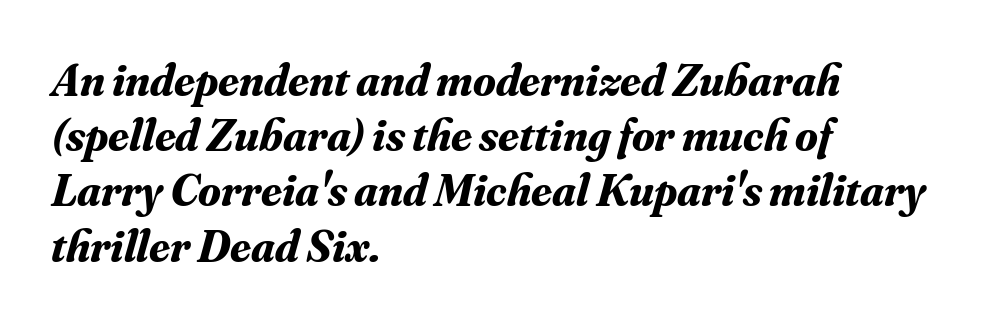
{"serif": "yes", "italic": "yes", "lean": "right", "slant_degrees": 16, "bold": "yes", "weight": "bold", "width": "normal", "stroke_contrast": "medium", "x_height": "small", "monospaced": "no", "underline": "no", "align": "left", "line_spacing_ratio": 1.2, "letter_spacing": "normal", "letter_spacing_em": 0.0, "glyph_px": 46}
